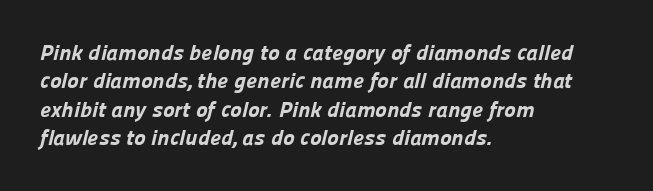
Q: Is the text bold? A: Yes.
Q: Is the text underlined? A: No.
Q: How is the paragraph aligned? A: Left-aligned.
Q: Is the spacing between letters normal or unusually wide? A: Normal.
Q: Is the spacing between lines tight, normal or loose? A: Normal.
